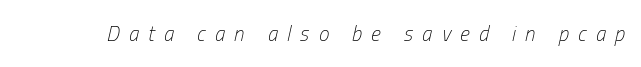
Tracking value appears strongly positive — letters spread wide. Bare-footed words on every line. Slant detected: the letters are inclined. Think standard paragraph weight, or any step lighter than that.
